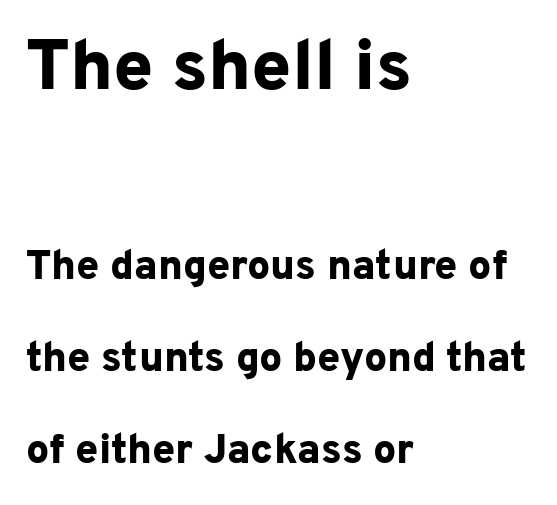
Q: Is the text bold? A: Yes.
Q: Is the text italic (slanted)? A: No, it is upright.
Q: Is the typeface a serif or a sans-serif typeface? A: Sans-serif.
Q: Is the text underlined? A: No.
Q: How is the paragraph aligned? A: Left-aligned.
Q: Is the spacing between letters normal or unusually wide? A: Normal.
Q: Is the spacing between lines tight, normal or loose? A: Loose.
Q: Which block of text is set in a larger size, the first (top) or the second (bottom)? A: The first (top) one.
Q: Width (condensed, normal, or wide)? A: Normal.
Q: Stroke contrast? A: Low.
Q: x-height? A: Medium.
Q: Monospaced? A: No.
